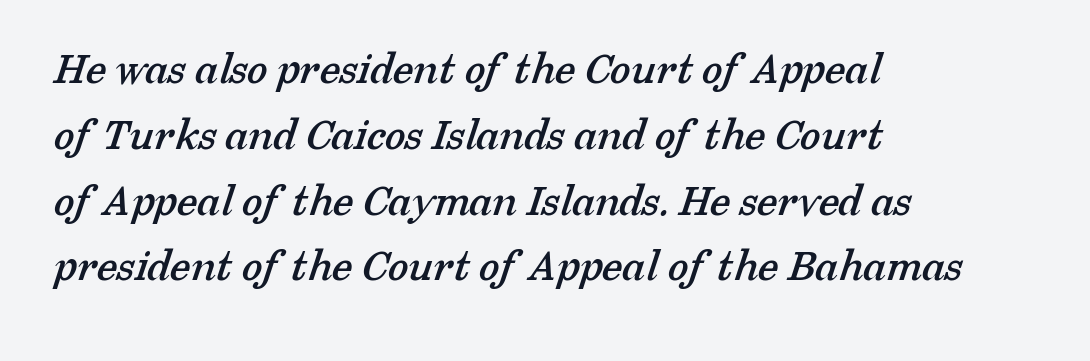
{"serif": "yes", "width": "normal", "stroke_contrast": "low", "x_height": "medium", "monospaced": "no", "underline": "no", "align": "left", "line_spacing": "normal", "line_spacing_ratio": 1.4, "letter_spacing": "normal", "letter_spacing_em": 0.0, "glyph_px": 47}
